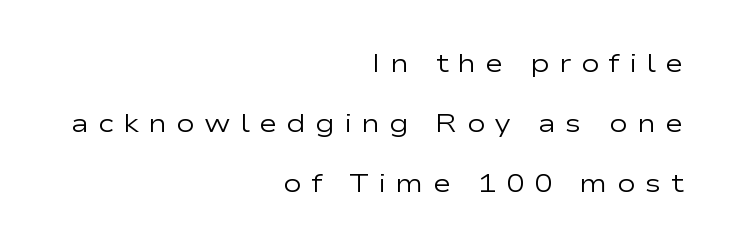
Q: Is the text bold? A: No.
Q: Is the text italic (slanted)? A: No, it is upright.
Q: Is the text underlined? A: No.
Q: How is the paragraph aligned? A: Right-aligned.
Q: Is the spacing between letters normal or unusually wide? A: Unusually wide.
Q: Is the spacing between lines tight, normal or loose? A: Loose.
